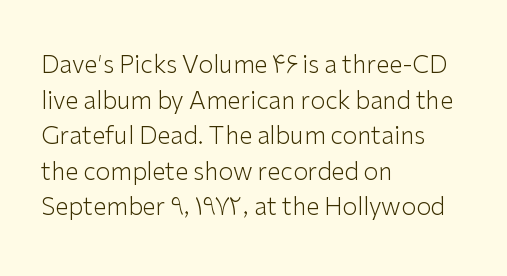
{"italic": "no", "bold": "no", "underline": "no", "align": "left", "line_spacing": "normal", "line_spacing_ratio": 1.48, "letter_spacing": "normal", "letter_spacing_em": 0.0, "glyph_px": 24}
